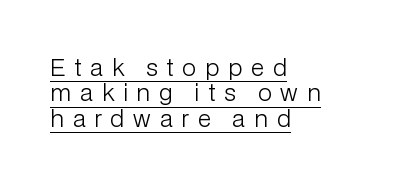
{"italic": "no", "bold": "no", "underline": "yes", "align": "left", "line_spacing": "tight", "line_spacing_ratio": 1.1, "letter_spacing": "wide", "letter_spacing_em": 0.39, "glyph_px": 23}
